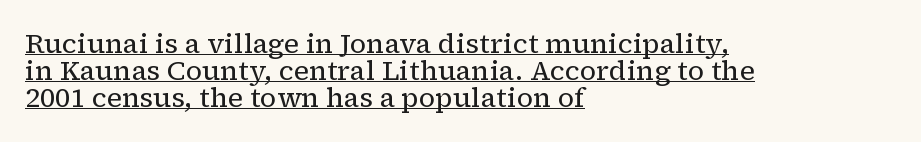
The image shows 27 px text type, upright; set left-aligned, tight line spacing (1.0x), normal letter spacing, underlined.
